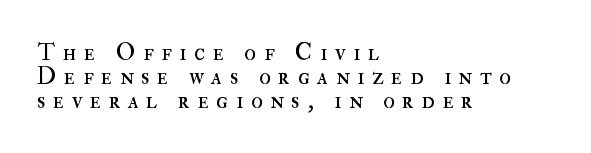
Q: Is the text bold? A: No.
Q: Is the text italic (slanted)? A: No, it is upright.
Q: Is the text underlined? A: No.
Q: How is the paragraph aligned? A: Left-aligned.
Q: Is the spacing between letters normal or unusually wide? A: Unusually wide.
Q: Is the spacing between lines tight, normal or loose? A: Tight.
